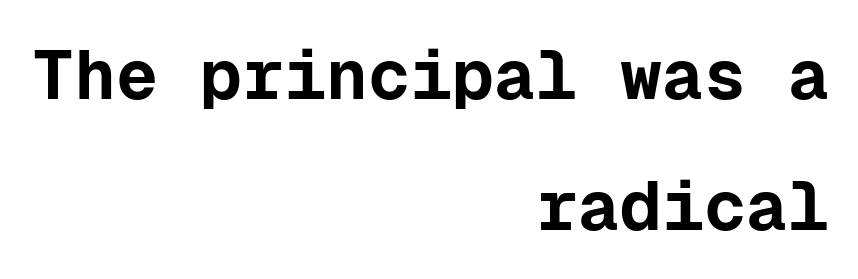
It's the straight-up-and-down kind of type. Each letter, wide or thin by design, is forced into the same width here. The strokes are fattened all the way to bold. Characters follow at the spacing the type designer built in. This is sans-serif lettering, the kind often seen on screens and signage. Where is the straight margin? On the right.
